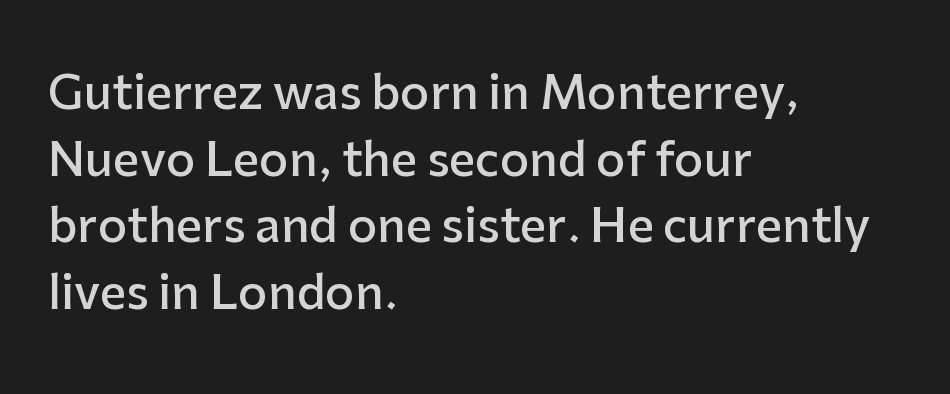
Looks like regular typesetting: each glyph gets only the width it needs. These lines keep a tight, regular rhythm from letter to letter. What's the leading like? Ordinary, nothing unusual. The compositor pushed each line to the left boundary.
